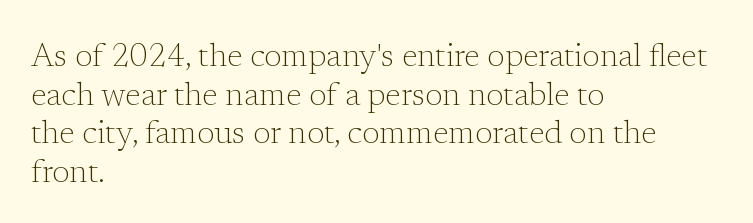
{"serif": "yes", "italic": "no", "bold": "no", "weight": "light", "width": "normal", "stroke_contrast": "low", "x_height": "medium", "monospaced": "no", "underline": "no", "align": "left", "line_spacing_ratio": 1.21, "letter_spacing": "normal", "letter_spacing_em": 0.0, "glyph_px": 32}
